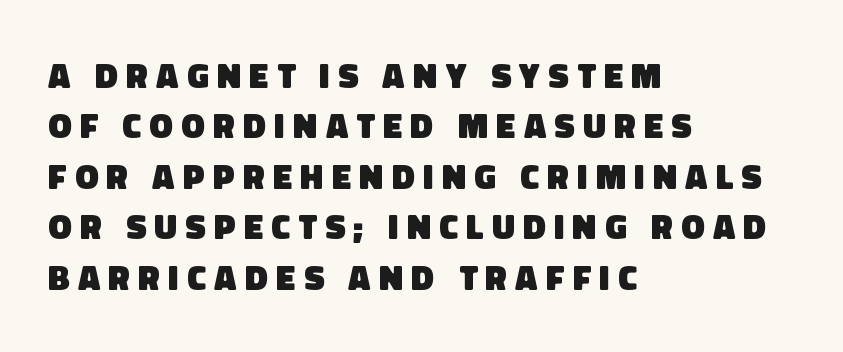
A typesetter would label this face a sans. Short note: letters widely spaced. Proportional: the letters do not fall into vertical columns. Nobody drew a line under any word here.
